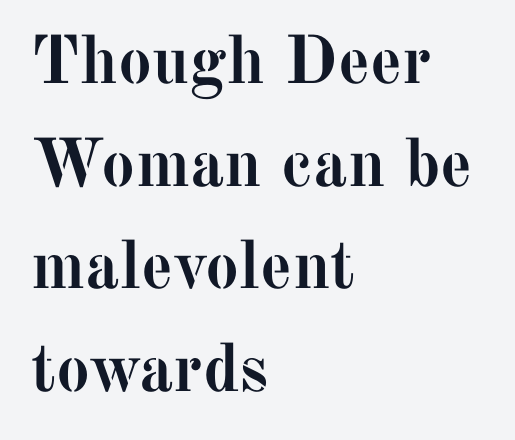
Summary of vertical rhythm: regular, with standard interline spacing. You could call the tracking neutral — neither tight nor loose. Reading down the block, your eye returns to a fixed left position each line. A serif font was chosen for this passage. The letters stand straight up with perfectly vertical stems. Here the designer chose a conventional face with non-uniform glyph widths.
